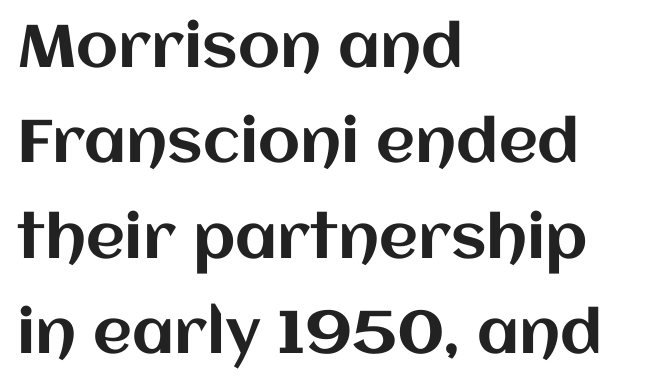
Q: Is the text italic (slanted)? A: No, it is upright.
Q: Is the text underlined? A: No.
Q: How is the paragraph aligned? A: Left-aligned.
Q: Is the spacing between letters normal or unusually wide? A: Normal.
Q: Is the spacing between lines tight, normal or loose? A: Normal.
Q: Width (condensed, normal, or wide)? A: Normal.
Q: Stroke contrast? A: Medium.
Q: x-height? A: Large.
Q: Monospaced? A: No.
